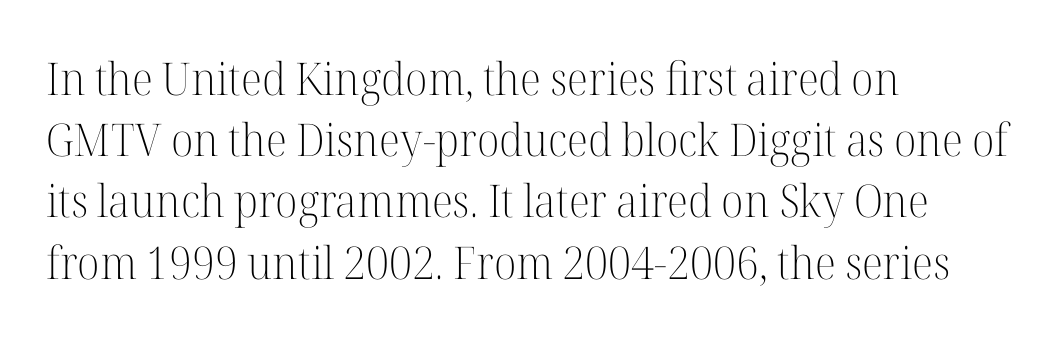
{"serif": "yes", "italic": "no", "bold": "no", "weight": "light", "width": "normal", "stroke_contrast": "high", "x_height": "medium", "monospaced": "no", "underline": "no", "align": "left", "line_spacing": "normal", "line_spacing_ratio": 1.36, "letter_spacing": "normal", "letter_spacing_em": 0.0, "glyph_px": 45}
